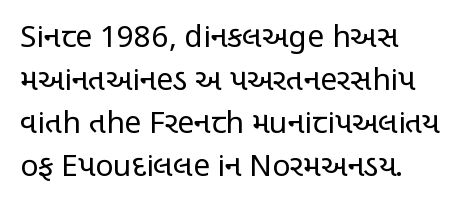
{"serif": "no", "italic": "no", "bold": "no", "weight": "regular", "width": "condensed", "stroke_contrast": "low", "x_height": "large", "monospaced": "no", "underline": "no", "align": "left", "line_spacing": "normal", "line_spacing_ratio": 1.43, "letter_spacing": "normal", "letter_spacing_em": 0.0, "glyph_px": 30}
